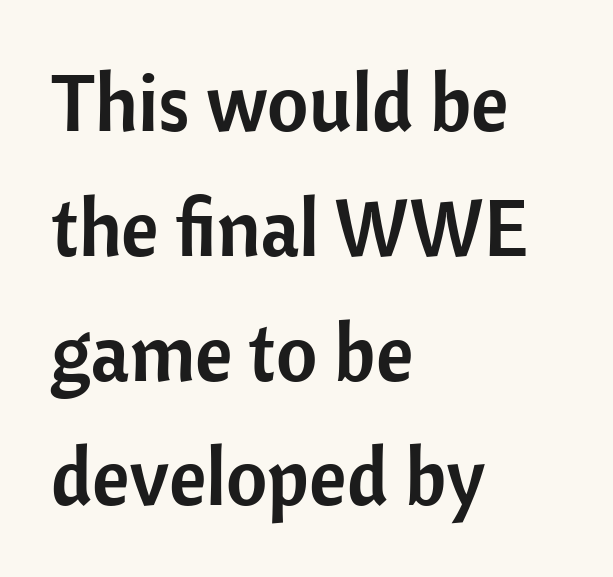
{"serif": "no", "italic": "no", "width": "normal", "stroke_contrast": "low", "x_height": "medium", "monospaced": "no", "underline": "no", "align": "left", "line_spacing": "normal", "line_spacing_ratio": 1.56, "letter_spacing": "normal", "letter_spacing_em": 0.0, "glyph_px": 80}
